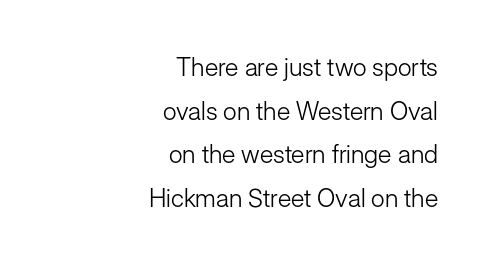
Q: Is the text bold? A: No.
Q: Is the text italic (slanted)? A: No, it is upright.
Q: Is the text underlined? A: No.
Q: How is the paragraph aligned? A: Right-aligned.
Q: Is the spacing between letters normal or unusually wide? A: Normal.
